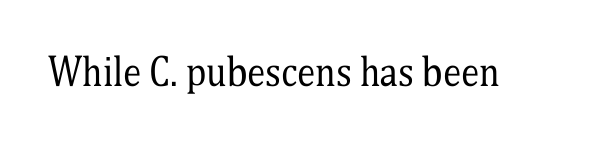
{"serif": "yes", "italic": "no", "bold": "no", "weight": "regular", "width": "condensed", "stroke_contrast": "medium", "x_height": "medium", "monospaced": "no", "underline": "no", "letter_spacing": "normal", "letter_spacing_em": 0.0, "glyph_px": 37}
